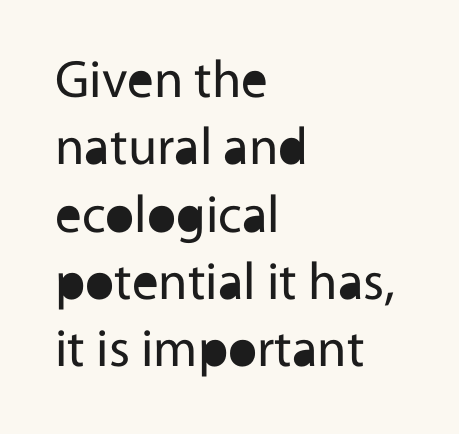
{"serif": "no", "italic": "no", "bold": "no", "weight": "regular", "width": "normal", "x_height": "medium", "monospaced": "no", "underline": "no", "align": "left", "line_spacing": "normal", "line_spacing_ratio": 1.27, "letter_spacing": "normal", "letter_spacing_em": 0.0, "glyph_px": 53}
